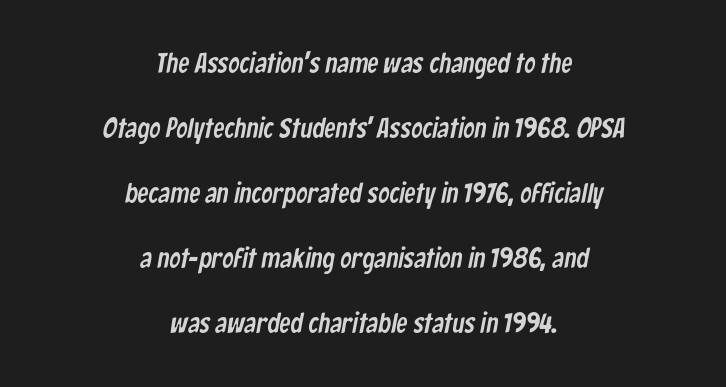
Loosely led — the rows are spread out. This rendering leaves character spacing at its baseline value. Nothing sits at the stroke ends, so this counts as sans-serif. Leftover space on each line is divided equally before and after the words.
